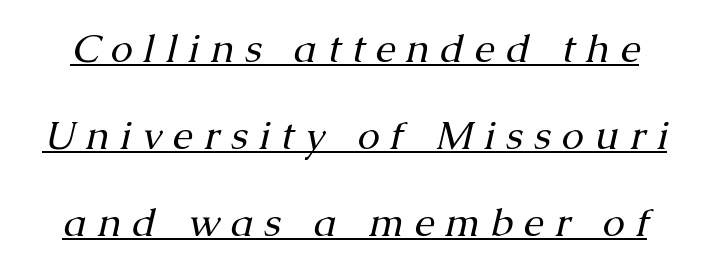
The image shows 40 px regular-weight serif type, italic (leaning right); set loose line spacing (2.18x), unusually wide letter spacing (+0.27 em), underlined; medium stroke contrast and a medium x-height.
